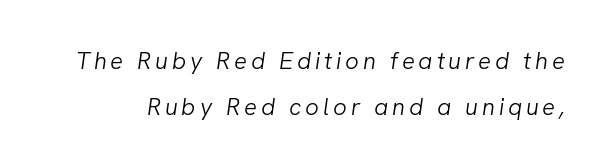
{"italic": "yes", "lean": "right", "slant_degrees": 8, "bold": "no", "underline": "no", "line_spacing": "loose", "line_spacing_ratio": 1.93, "glyph_px": 24}
